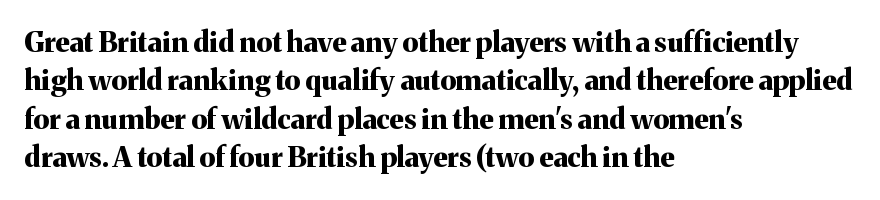
The image shows 28 px bold serif type, upright; set left-aligned, normal line spacing (1.37x), normal letter spacing, not underlined; medium stroke contrast and a medium x-height.
